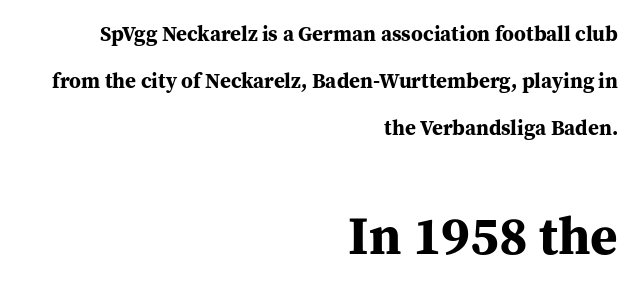
{"serif": "yes", "italic": "no", "bold": "yes", "weight": "bold", "width": "normal", "stroke_contrast": "medium", "x_height": "medium", "monospaced": "no", "underline": "no", "align": "right", "line_spacing": "loose", "line_spacing_ratio": 2.24, "letter_spacing": "normal", "letter_spacing_em": 0.0, "larger_block": "second", "size_ratio": 2.52, "glyph_px": 53}
